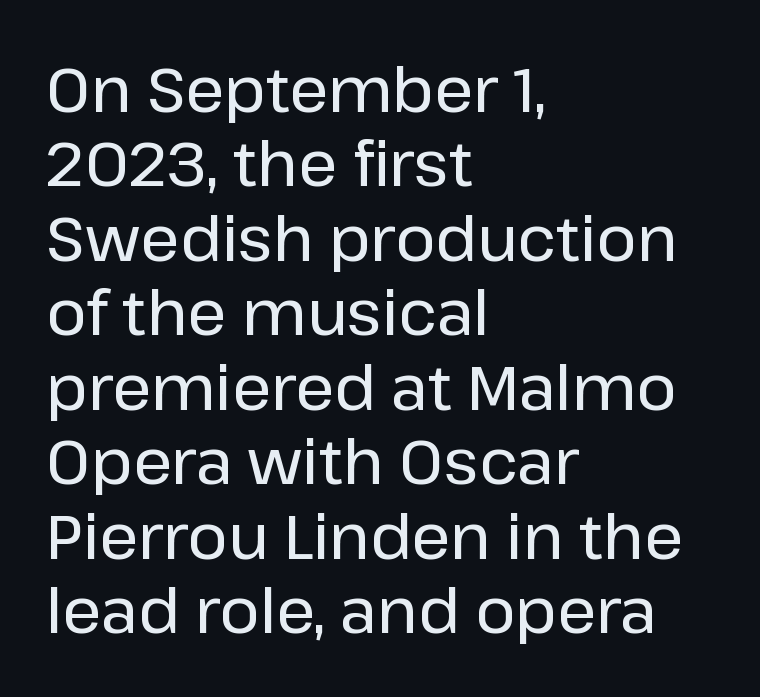
{"serif": "no", "italic": "no", "width": "normal", "stroke_contrast": "low", "x_height": "medium", "monospaced": "no", "underline": "no", "align": "left", "line_spacing_ratio": 1.22, "letter_spacing": "normal", "letter_spacing_em": 0.0, "glyph_px": 61}
